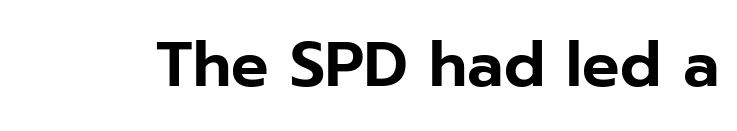
{"serif": "no", "italic": "no", "width": "normal", "stroke_contrast": "low", "x_height": "medium", "monospaced": "no", "underline": "no", "letter_spacing": "normal", "letter_spacing_em": 0.0, "glyph_px": 62}
